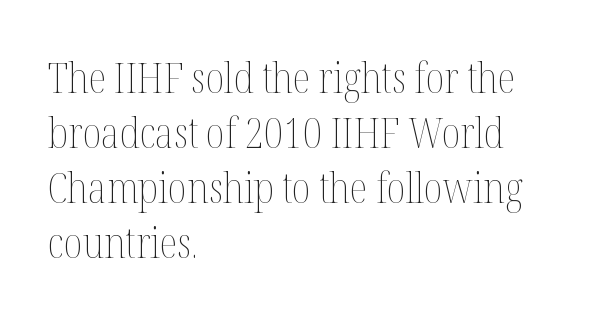
The image shows 42 px thin, condensed type, upright; set left-aligned, normal line spacing (1.31x), normal letter spacing, not underlined; medium stroke contrast and a medium x-height.
